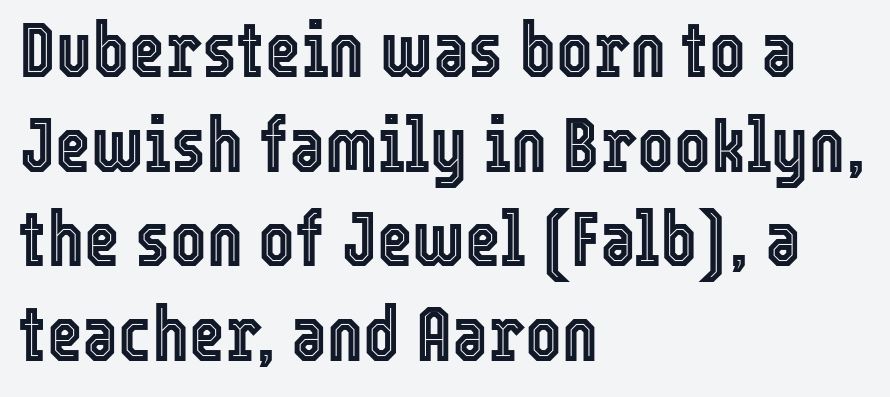
Leftover space on each line is placed entirely after the last word. Beneath every word, the page is bare. The lettering holds an erect, upright posture throughout. Here the designer chose a conventional face with non-uniform glyph widths. Does extra space separate the letters? No, they use regular spacing.
